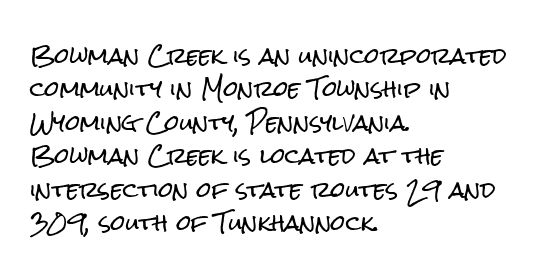
Nobody drew a line under any word here. A student would call this left alignment; a typographer would say flush left, rag right. Rendered with straight, roman letterforms. In terms of leading, this rendering sits right in the middle. Characters follow at the spacing the type designer built in.
